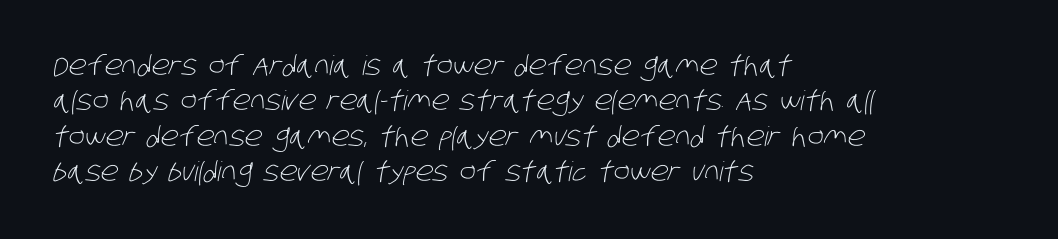
Q: Is the text bold? A: No.
Q: Is the text underlined? A: No.
Q: How is the paragraph aligned? A: Left-aligned.
Q: Is the spacing between letters normal or unusually wide? A: Normal.
Q: Is the spacing between lines tight, normal or loose? A: Normal.
